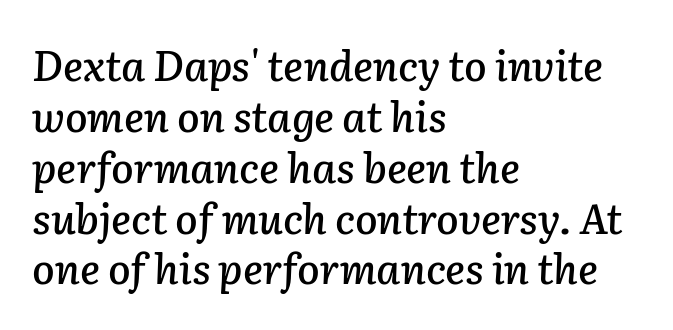
Q: Is the text italic (slanted)? A: Yes, it leans right by about 2 degrees.
Q: Is the text underlined? A: No.
Q: How is the paragraph aligned? A: Left-aligned.
Q: Is the spacing between letters normal or unusually wide? A: Normal.
Q: Width (condensed, normal, or wide)? A: Normal.
Q: Stroke contrast? A: Low.
Q: x-height? A: Medium.
Q: Monospaced? A: No.
